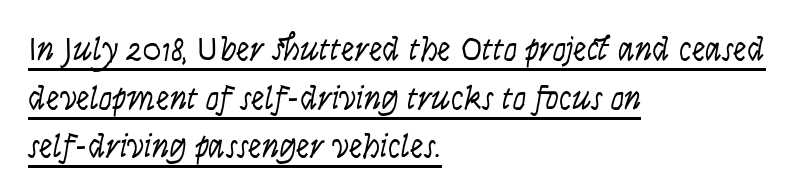
Characters follow at the spacing the type designer built in. Note the varied advance widths — an 'i' is clearly narrower than an 'm'. Each stroke keeps to a modest, everyday thickness or less. This sample carries an underscore along the baseline area.
